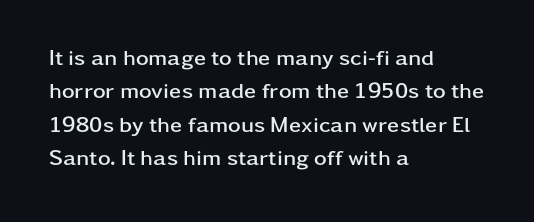
Q: Is the text bold? A: Yes.
Q: Is the text italic (slanted)? A: No, it is upright.
Q: Is the text underlined? A: No.
Q: How is the paragraph aligned? A: Left-aligned.
Q: Is the spacing between letters normal or unusually wide? A: Normal.
Q: Is the spacing between lines tight, normal or loose? A: Normal.
